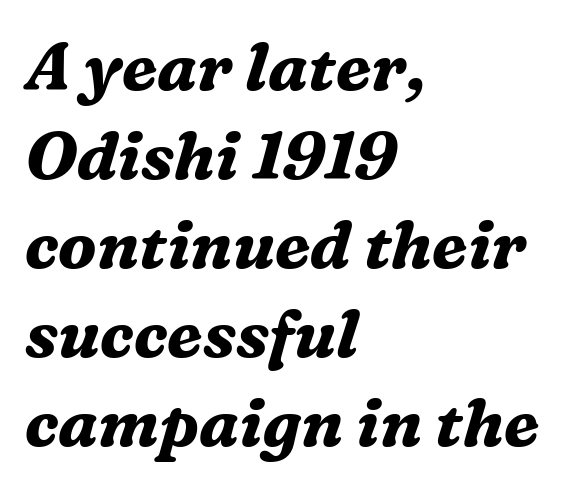
Q: Is the text bold? A: Yes.
Q: Is the text italic (slanted)? A: Yes, it leans right by about 16 degrees.
Q: Is the typeface a serif or a sans-serif typeface? A: Serif.
Q: Is the text underlined? A: No.
Q: How is the paragraph aligned? A: Left-aligned.
Q: Is the spacing between letters normal or unusually wide? A: Normal.
Q: Is the spacing between lines tight, normal or loose? A: Normal.
Q: Width (condensed, normal, or wide)? A: Normal.
Q: Stroke contrast? A: Medium.
Q: x-height? A: Medium.
Q: Monospaced? A: No.
